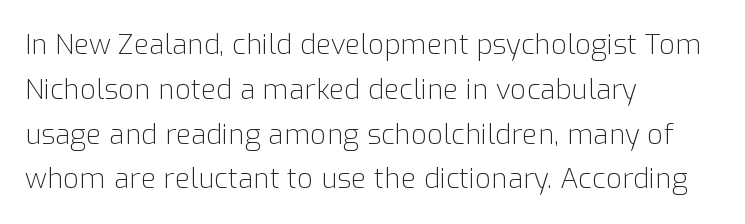
Look at the tracking — it's just the regular setting, nothing added. This reads as an unemphasized weight, regular at the heaviest. Nothing sits at the stroke ends, so this counts as sans-serif. The space directly below the letters is spotless.
